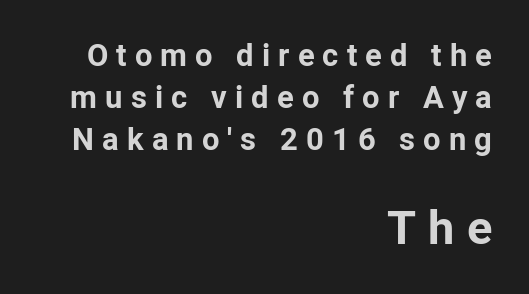
Any mark beneath the type? The region is blank. The typeface chosen for these lines omits serifs. Of the two passages, the one underneath uses the larger point size. The face used here is proportionally spaced, like ordinary book or web type. These lines stack with their right ends in a neat column. Someone cranked the tracking dial way up on this one.
